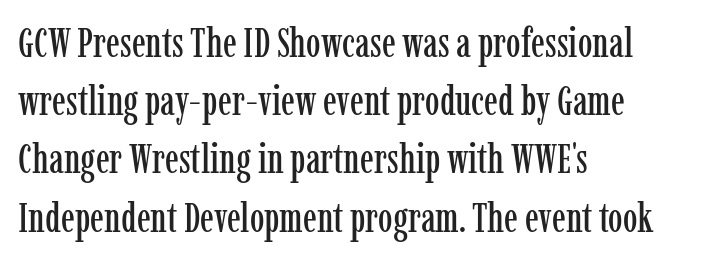
The image shows 41 px condensed serif type, upright; set left-aligned, normal line spacing (1.42x), normal letter spacing, not underlined; low stroke contrast and a medium x-height.
